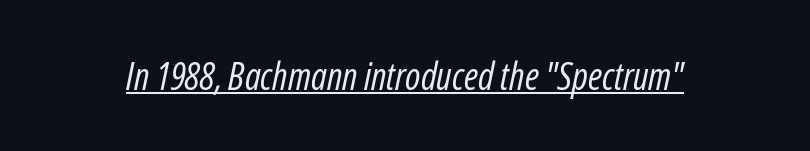
Q: Is the text bold? A: No.
Q: Is the text italic (slanted)? A: Yes, it leans right by about 12 degrees.
Q: Is the text underlined? A: Yes.
Q: Is the spacing between letters normal or unusually wide? A: Normal.
Q: Width (condensed, normal, or wide)? A: Condensed.
Q: Stroke contrast? A: Low.
Q: x-height? A: Medium.
Q: Monospaced? A: No.
